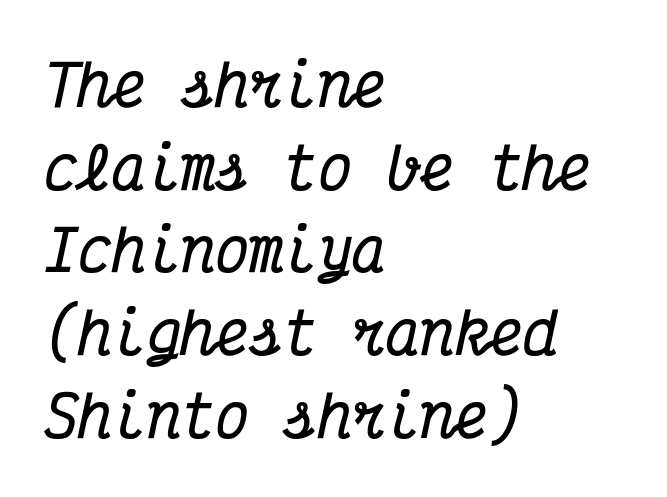
The image shows 57 px bold, condensed serif type, italic (leaning right), monospaced; set left-aligned, normal line spacing (1.45x), normal letter spacing, not underlined; medium stroke contrast and a medium x-height.
